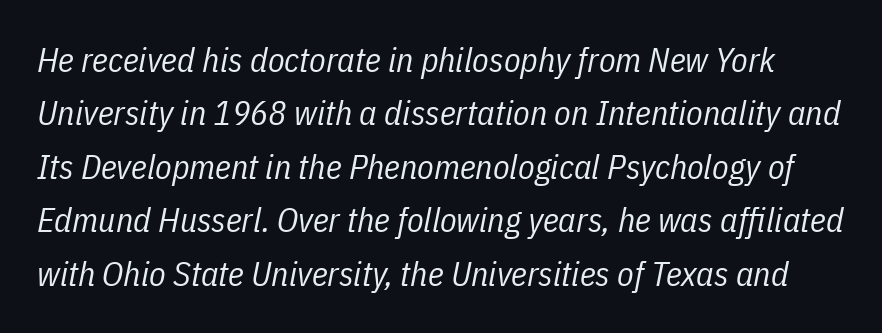
Q: Is the text bold? A: No.
Q: Is the text italic (slanted)? A: Yes, it leans right by about 11 degrees.
Q: Is the text underlined? A: No.
Q: Is the spacing between letters normal or unusually wide? A: Normal.
Q: Is the spacing between lines tight, normal or loose? A: Normal.
Q: Width (condensed, normal, or wide)? A: Condensed.
Q: Stroke contrast? A: Low.
Q: x-height? A: Medium.
Q: Monospaced? A: No.
